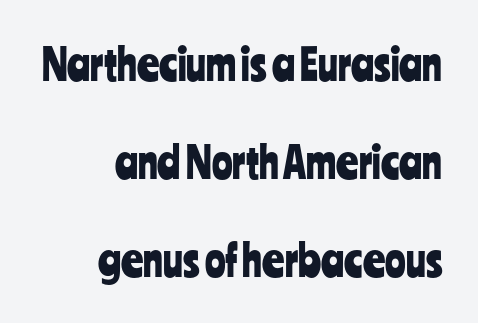
The string is rendered with underlining switched off. Character widths vary here, with narrow letters taking less room than wide ones. A typesetter would call this zero additional tracking. To sum up the face: it is a sans, with no serifs.
